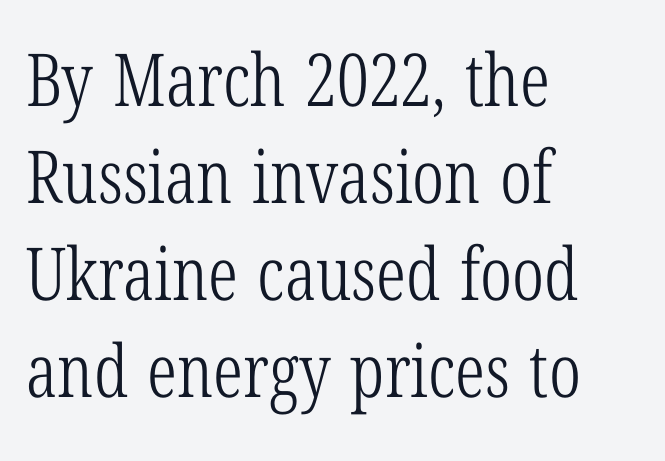
{"serif": "yes", "italic": "no", "bold": "no", "weight": "light", "width": "condensed", "stroke_contrast": "low", "x_height": "medium", "monospaced": "no", "underline": "no", "align": "left", "line_spacing": "normal", "line_spacing_ratio": 1.33, "letter_spacing": "normal", "letter_spacing_em": 0.0, "glyph_px": 73}
